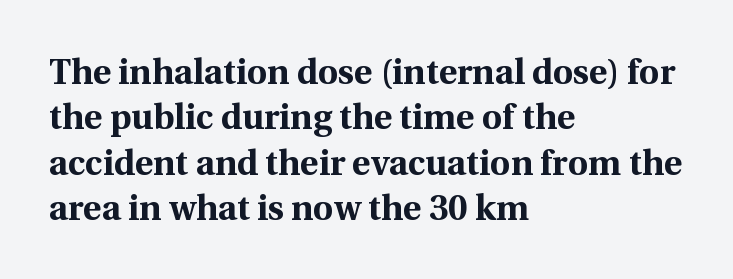
Tracking here is standard; glyphs follow each other at the usual distance. The passage shown is not underscored anywhere. Typographically, this falls in the serif category. Notice how the stems are strictly vertical — no italics here. Proportional: the letters do not fall into vertical columns.
